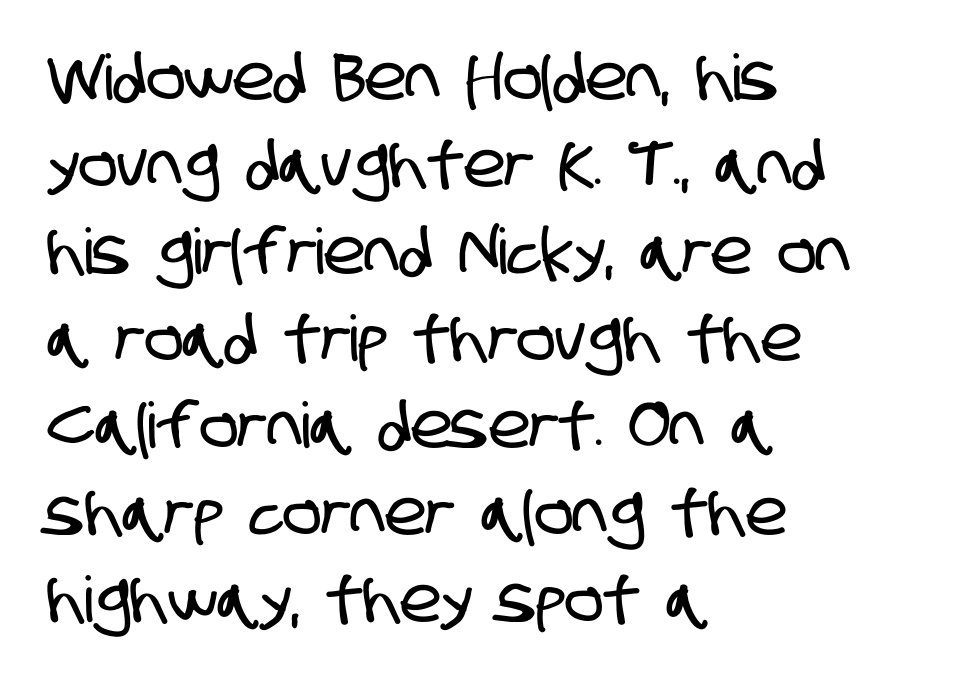
Q: Is the typeface a serif or a sans-serif typeface? A: Sans-serif.
Q: Is the text underlined? A: No.
Q: How is the paragraph aligned? A: Left-aligned.
Q: Is the spacing between letters normal or unusually wide? A: Normal.
Q: Is the spacing between lines tight, normal or loose? A: Normal.
Q: Width (condensed, normal, or wide)? A: Condensed.
Q: Stroke contrast? A: Low.
Q: x-height? A: Large.
Q: Monospaced? A: No.
